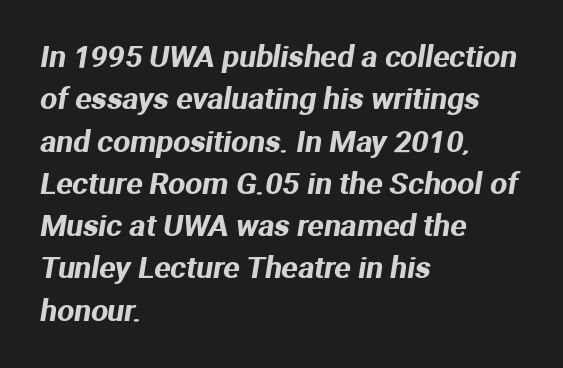
Q: Is the typeface a serif or a sans-serif typeface? A: Sans-serif.
Q: Is the text underlined? A: No.
Q: How is the paragraph aligned? A: Left-aligned.
Q: Is the spacing between letters normal or unusually wide? A: Normal.
Q: Is the spacing between lines tight, normal or loose? A: Normal.
Q: Width (condensed, normal, or wide)? A: Normal.
Q: Stroke contrast? A: Medium.
Q: x-height? A: Medium.
Q: Monospaced? A: No.
